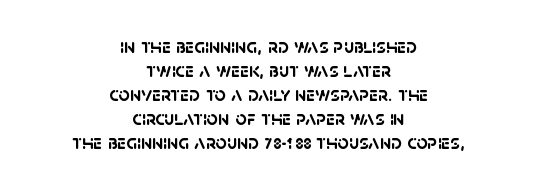
{"bold": "yes", "underline": "no", "align": "center", "line_spacing_ratio": 1.2, "letter_spacing": "normal", "letter_spacing_em": 0.0, "glyph_px": 20}
